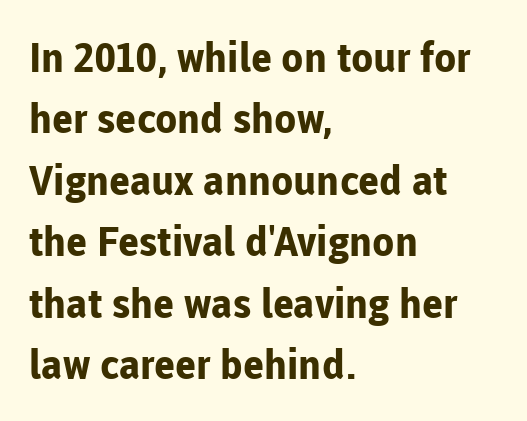
The image shows 41 px bold sans-serif type, upright; set left-aligned, normal line spacing (1.5x), normal letter spacing, not underlined; low stroke contrast and a medium x-height.
